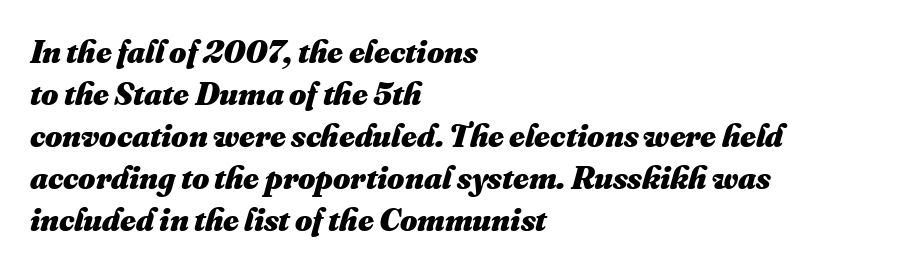
The image shows 33 px heavy type; set left-aligned, normal line spacing (1.27x), normal letter spacing, not underlined; medium stroke contrast and a small x-height.
